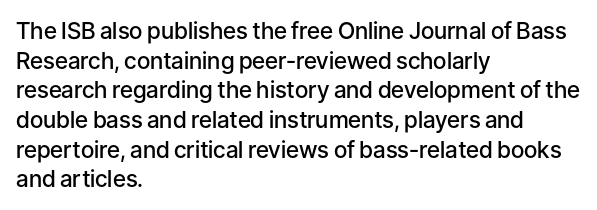
The image shows 23 px text type, upright; set left-aligned, normal line spacing (1.29x), normal letter spacing, not underlined.
